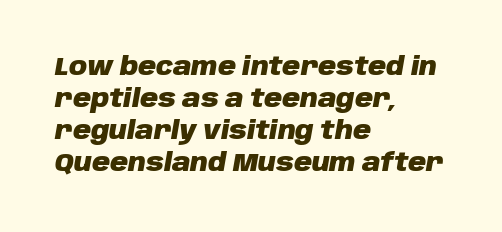
Rule under the text: the space is simply empty. The rendering keeps characters at their native spacing. The text carries the slant typical of an italic or oblique font. Reading down the column, the eye jumps a familiar distance to each next line.
